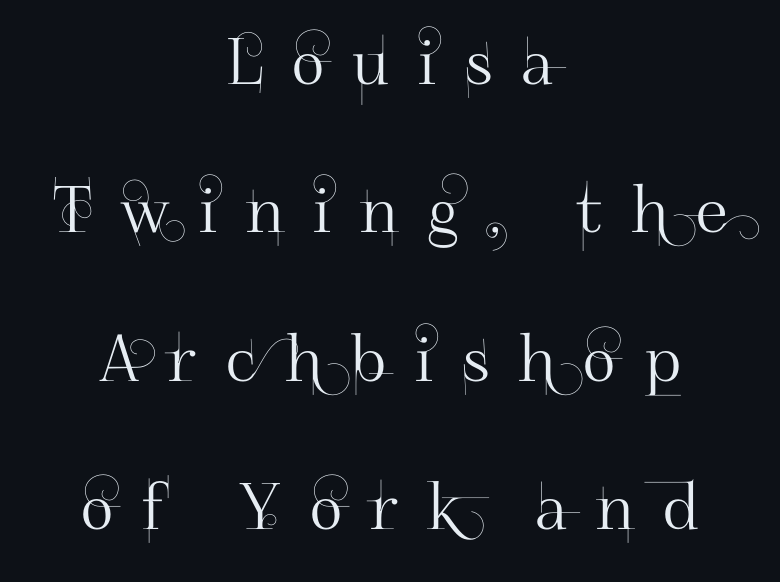
The image shows 64 px sans-serif type, upright; set centered, loose line spacing (2.32x), unusually wide letter spacing (+0.45 em), not underlined; high stroke contrast and a small x-height.
